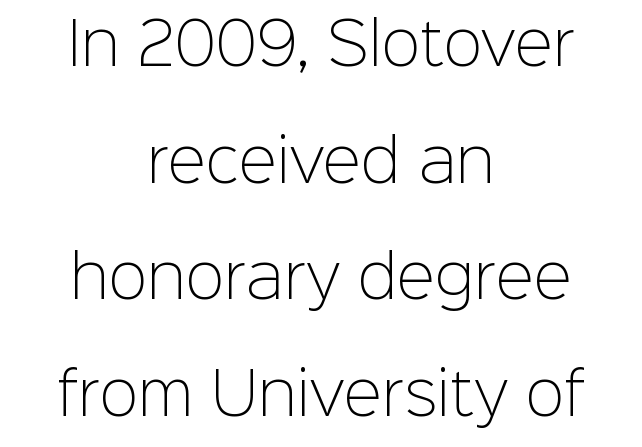
The vertical gap from one line to the next is large. This sample uses a sans-serif face. The font's upright variant was chosen for this text. Short and long lines alike share a common midpoint. Weight: in the light-to-regular range.
